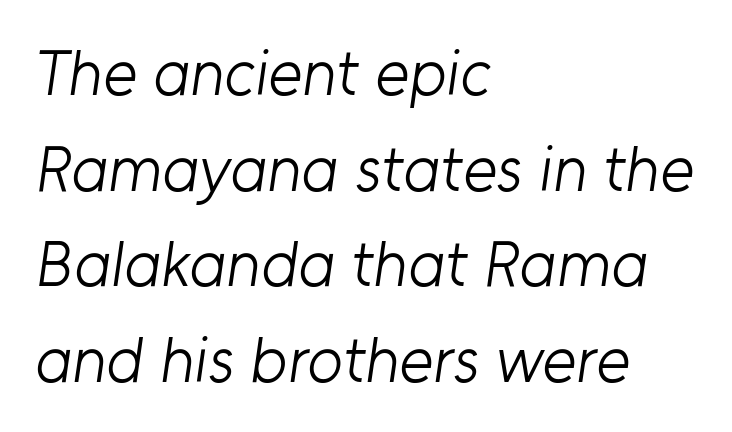
The image shows 65 px light sans-serif type; set left-aligned, normal line spacing (1.47x), normal letter spacing, not underlined; low stroke contrast and a medium x-height.
